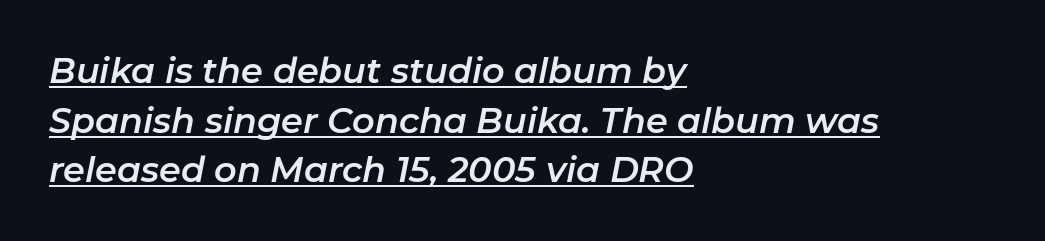
Style check: oblique. The compositor pushed each line to the left boundary. A typesetter would call this leading conventional body-copy spacing. Proportional: the letters do not fall into vertical columns. Honestly, the letter spacing is just normal — you wouldn't notice it.
